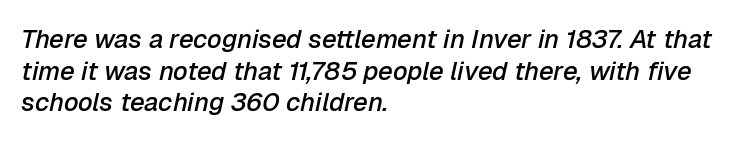
Q: Is the text bold? A: Semi-bold.
Q: Is the text italic (slanted)? A: Yes, it leans right by about 12 degrees.
Q: Is the text underlined? A: No.
Q: How is the paragraph aligned? A: Left-aligned.
Q: Is the spacing between letters normal or unusually wide? A: Normal.
